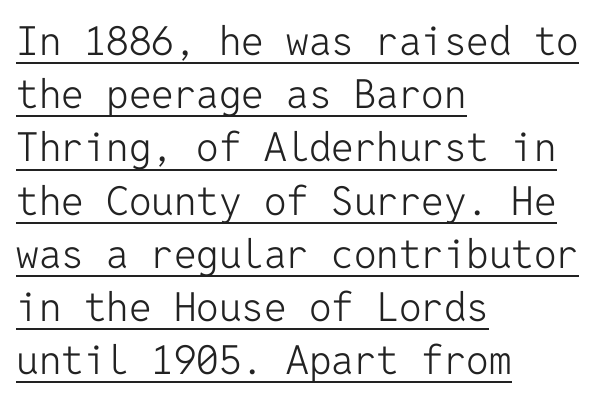
{"serif": "no", "italic": "no", "bold": "no", "weight": "light", "width": "normal", "stroke_contrast": "low", "x_height": "medium", "monospaced": "yes", "underline": "yes", "align": "left", "line_spacing": "normal", "line_spacing_ratio": 1.33, "letter_spacing": "normal", "letter_spacing_em": 0.0, "glyph_px": 40}
